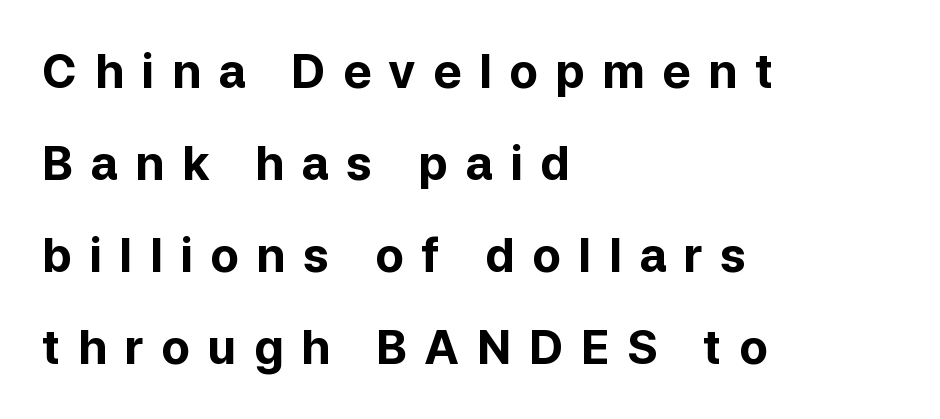
The image shows 47 px bold sans-serif type, upright; set left-aligned, loose line spacing (1.96x), unusually wide letter spacing (+0.37 em), not underlined; low stroke contrast and a medium x-height.
